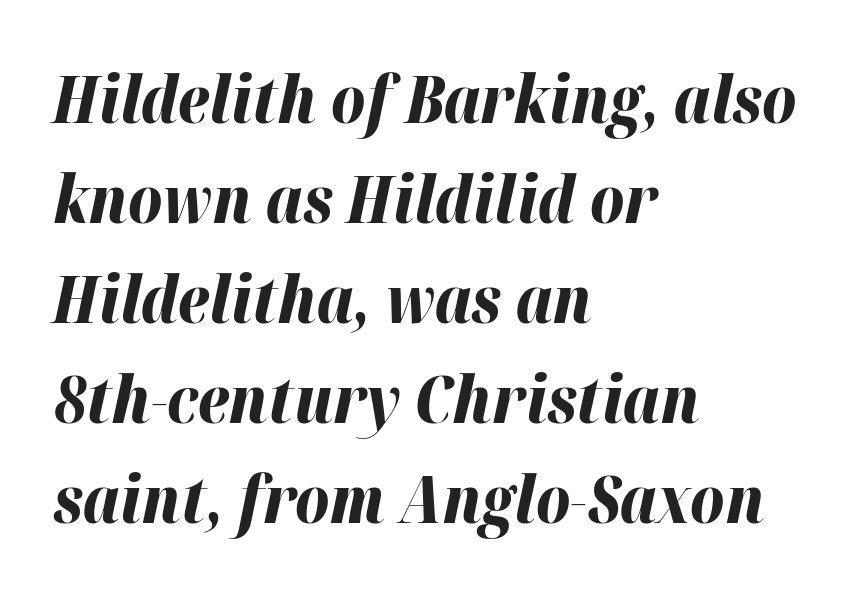
Q: Is the text bold? A: Yes.
Q: Is the text italic (slanted)? A: Yes, it leans right by about 12 degrees.
Q: Is the text underlined? A: No.
Q: How is the paragraph aligned? A: Left-aligned.
Q: Is the spacing between letters normal or unusually wide? A: Normal.
Q: Is the spacing between lines tight, normal or loose? A: Normal.
Q: Width (condensed, normal, or wide)? A: Normal.
Q: Stroke contrast? A: High.
Q: x-height? A: Medium.
Q: Monospaced? A: No.
